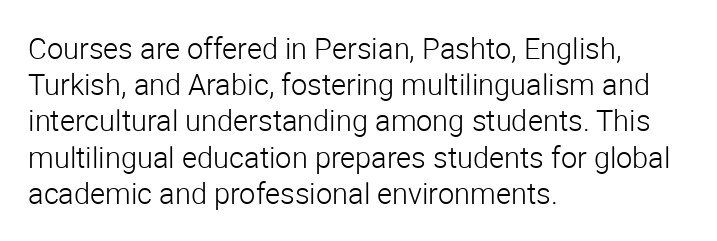
The space beneath each line is pristine and unruled. Between one letter and the next there's only the usual sliver of space. Casual observation: everything's shoved over to the left. Each new line begins a customary step beneath the previous one.
